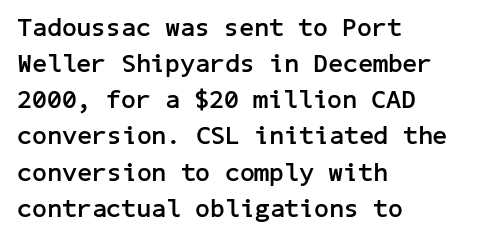
Clear beneath every line of the passage. The typography opts for an upright posture over an oblique one. Evenly set lines give the paragraph a standard silhouette. Standard letterfit; no display-style spreading of the glyphs. The compositor pushed each line to the left boundary.
